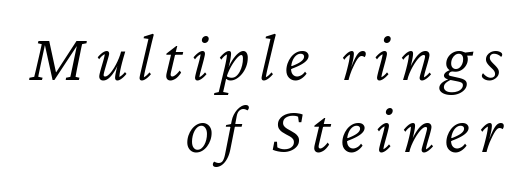
Q: Is the text bold? A: No.
Q: Is the text italic (slanted)? A: Yes, it leans right by about 12 degrees.
Q: Is the text underlined? A: No.
Q: How is the paragraph aligned? A: Right-aligned.
Q: Is the spacing between lines tight, normal or loose? A: Tight.
Q: Width (condensed, normal, or wide)? A: Normal.
Q: Stroke contrast? A: Low.
Q: x-height? A: Medium.
Q: Monospaced? A: No.
